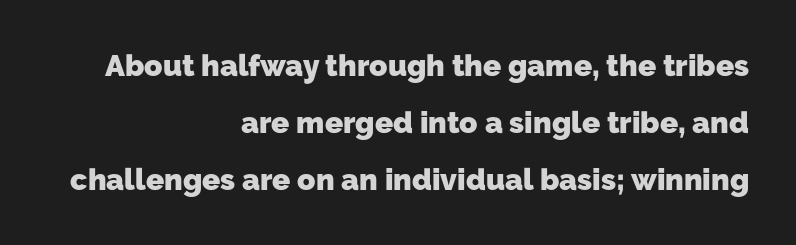
Q: Is the text bold? A: Yes.
Q: Is the typeface a serif or a sans-serif typeface? A: Sans-serif.
Q: Is the text underlined? A: No.
Q: How is the paragraph aligned? A: Right-aligned.
Q: Is the spacing between letters normal or unusually wide? A: Normal.
Q: Is the spacing between lines tight, normal or loose? A: Loose.
Q: Width (condensed, normal, or wide)? A: Normal.
Q: Stroke contrast? A: Low.
Q: x-height? A: Medium.
Q: Monospaced? A: No.
